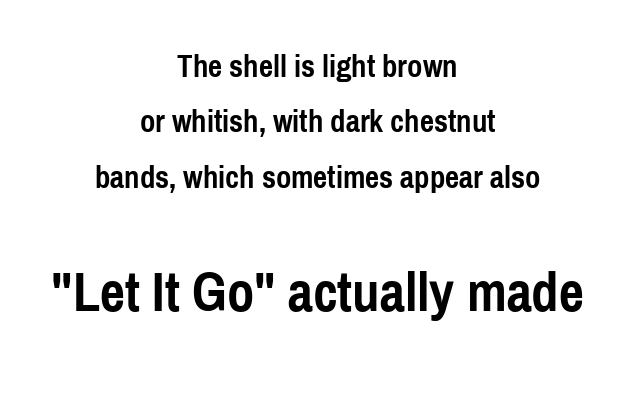
The image shows 55 px semibold, condensed sans-serif type, upright; set centered, line spacing 1.79x, normal letter spacing, not underlined; the second (bottom) block is 1.77x larger; a medium x-height.
